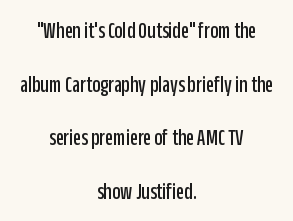
{"italic": "no", "underline": "no", "align": "center", "line_spacing": "loose", "line_spacing_ratio": 2.33, "letter_spacing": "normal", "letter_spacing_em": 0.0, "glyph_px": 23}
